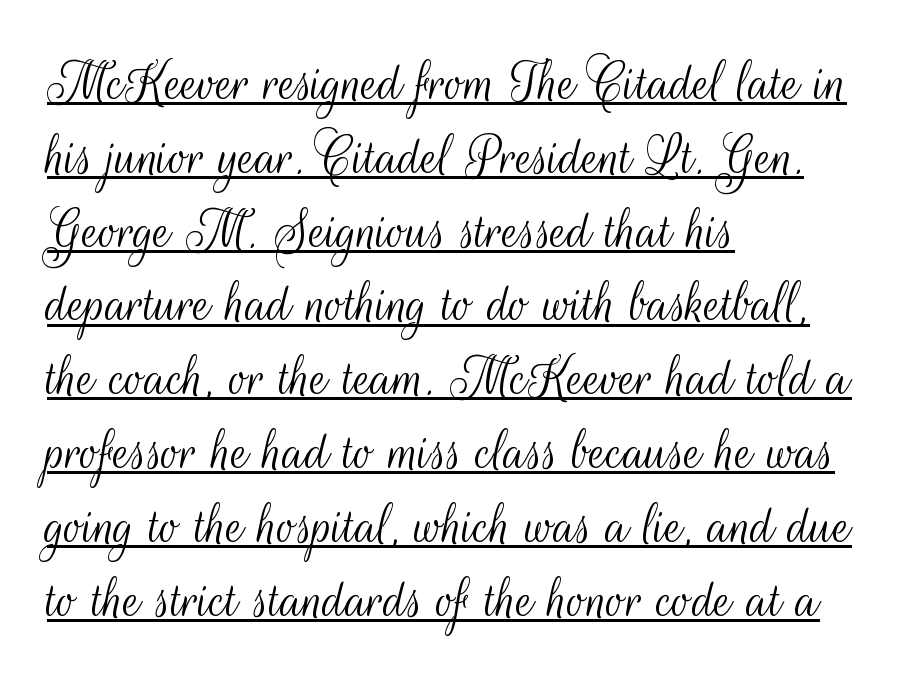
Q: Is the text bold? A: No.
Q: Is the text italic (slanted)? A: Yes.
Q: Is the typeface a serif or a sans-serif typeface? A: Sans-serif.
Q: Is the text underlined? A: Yes.
Q: How is the paragraph aligned? A: Left-aligned.
Q: Is the spacing between letters normal or unusually wide? A: Normal.
Q: Width (condensed, normal, or wide)? A: Condensed.
Q: Stroke contrast? A: Medium.
Q: x-height? A: Small.
Q: Monospaced? A: No.
